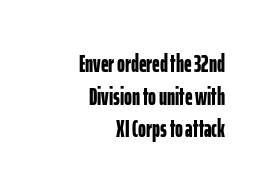
The image shows 24 px bold type, upright; set right-aligned, normal line spacing (1.36x), normal letter spacing, not underlined.
